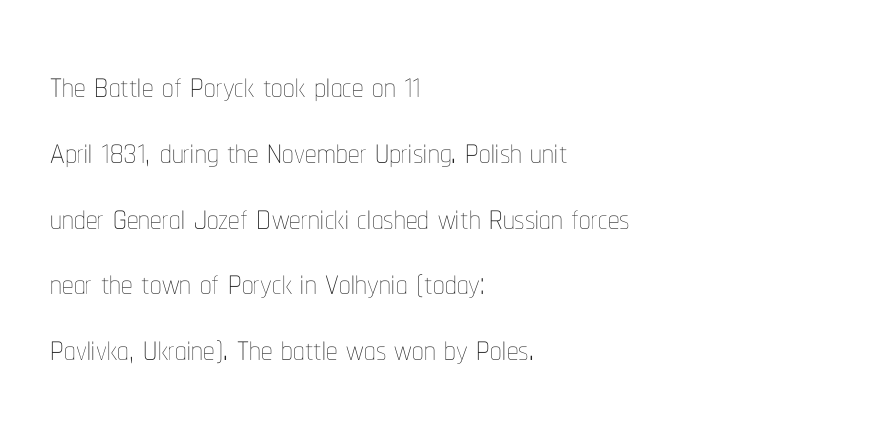
Q: Is the text bold? A: No.
Q: Is the text italic (slanted)? A: No, it is upright.
Q: Is the text underlined? A: No.
Q: How is the paragraph aligned? A: Left-aligned.
Q: Is the spacing between letters normal or unusually wide? A: Normal.
Q: Is the spacing between lines tight, normal or loose? A: Normal.
Q: Width (condensed, normal, or wide)? A: Condensed.
Q: Stroke contrast? A: Low.
Q: x-height? A: Medium.
Q: Monospaced? A: No.
